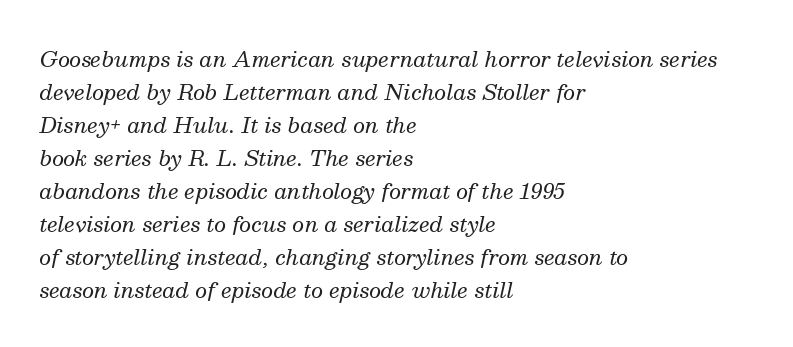
{"italic": "yes", "lean": "right", "slant_degrees": 13, "bold": "no", "underline": "no", "align": "left", "line_spacing": "normal", "line_spacing_ratio": 1.57, "letter_spacing": "normal", "letter_spacing_em": 0.0, "glyph_px": 21}
